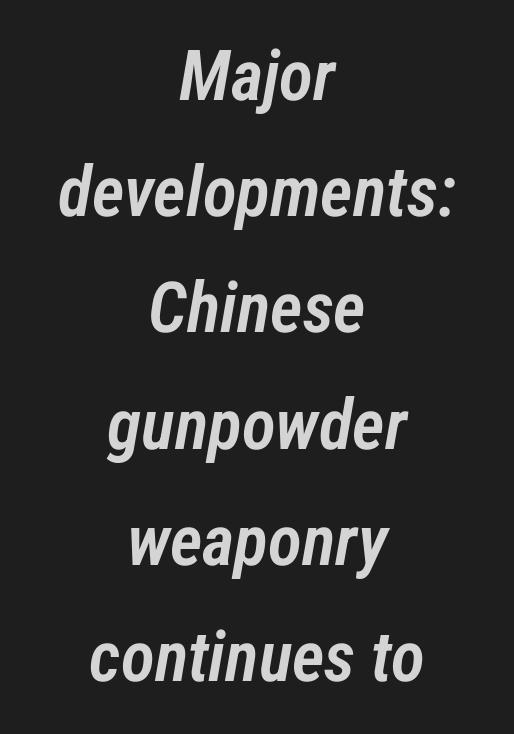
The typesetter chose a symmetrical, centered arrangement here. There's an unmistakable incline to the writing here. Bare-footed words on every line. A normal amount of white space separates one row of letters from the next. The type is set solid horizontally, with unmodified tracking. Proportional: the letters do not fall into vertical columns.
